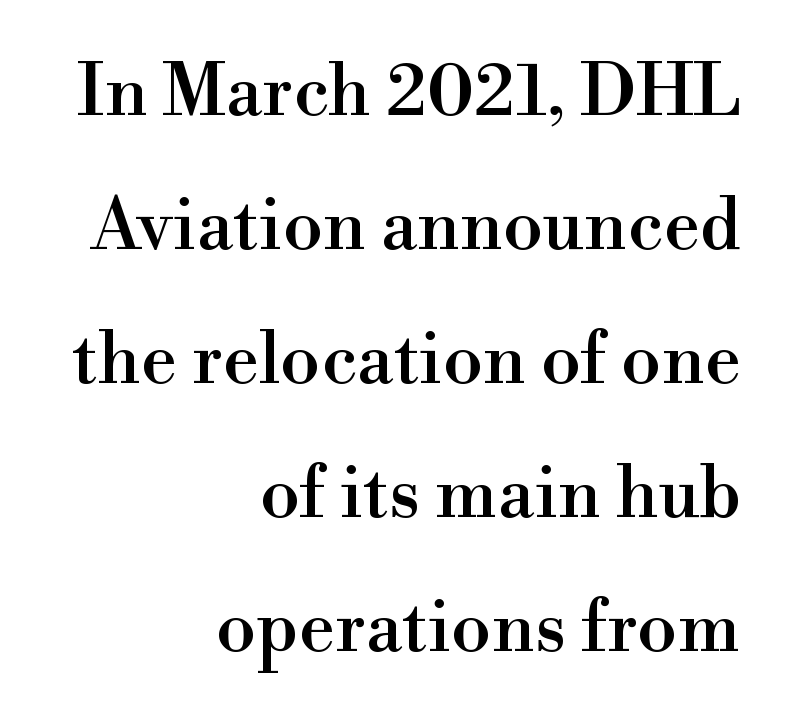
The image shows 72 px serif type, upright; set right-aligned, line spacing 1.86x, normal letter spacing, not underlined; a small x-height.
